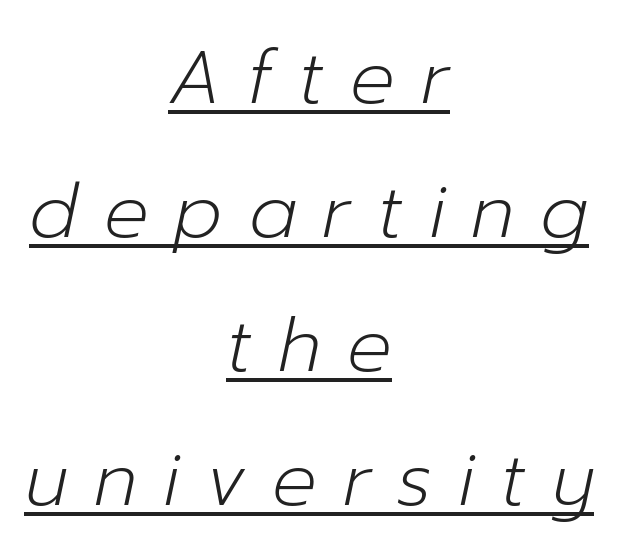
The image shows 74 px light type, italic (leaning right); set centered, line spacing 1.81x, unusually wide letter spacing (+0.35 em), underlined; low stroke contrast and a medium x-height.
